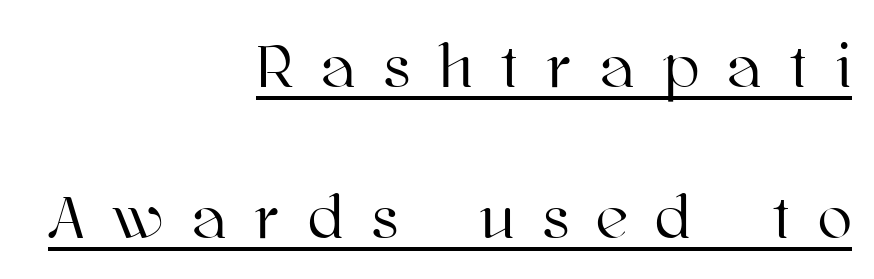
The image shows 62 px text type, upright; set right-aligned, loose line spacing (2.44x), unusually wide letter spacing (+0.47 em), underlined; high stroke contrast and a medium x-height.
